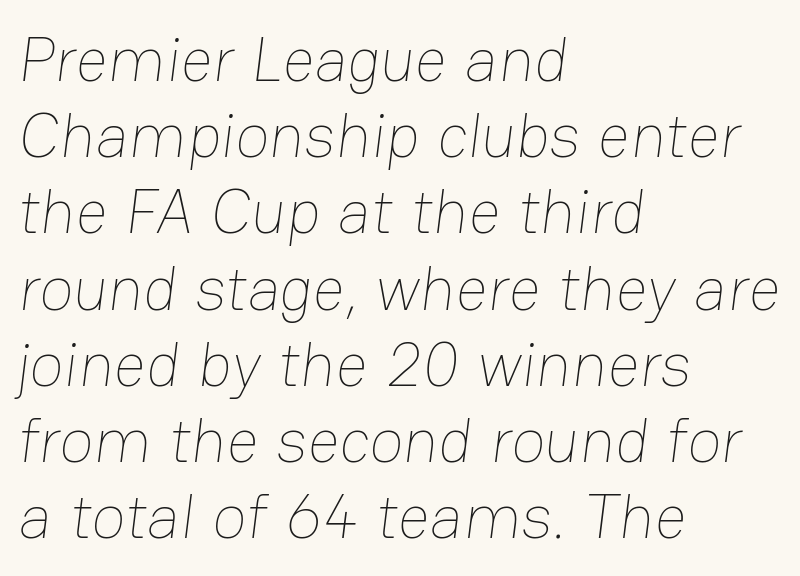
{"bold": "no", "weight": "thin", "width": "normal", "stroke_contrast": "low", "x_height": "medium", "monospaced": "no", "underline": "no", "align": "left", "line_spacing_ratio": 1.21, "letter_spacing": "normal", "letter_spacing_em": 0.0, "glyph_px": 63}
